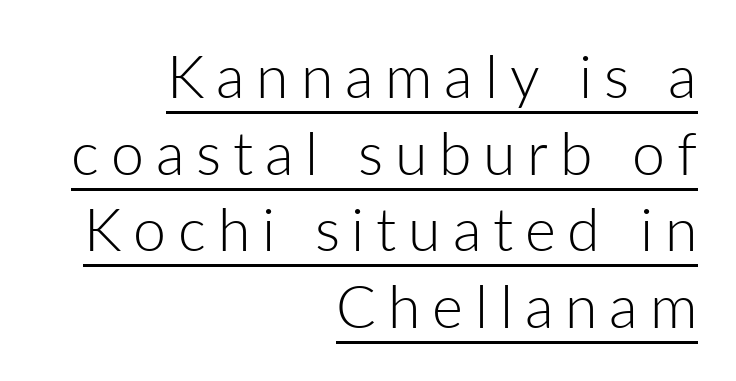
Q: Is the text bold? A: No.
Q: Is the text italic (slanted)? A: No, it is upright.
Q: Is the typeface a serif or a sans-serif typeface? A: Sans-serif.
Q: Is the text underlined? A: Yes.
Q: How is the paragraph aligned? A: Right-aligned.
Q: Is the spacing between letters normal or unusually wide? A: Unusually wide.
Q: Is the spacing between lines tight, normal or loose? A: Normal.
Q: Width (condensed, normal, or wide)? A: Normal.
Q: Stroke contrast? A: Low.
Q: x-height? A: Medium.
Q: Monospaced? A: No.
